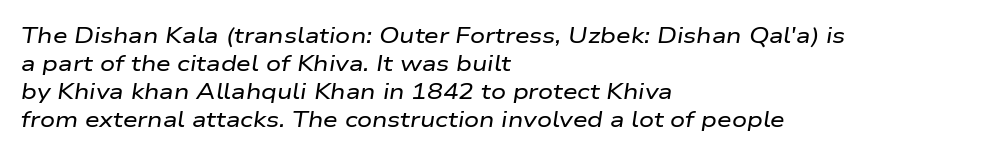
Line spacing here is normal. One-word summary of the alignment: left. The passage shown leans; its letterforms are oblique. Here the glyphs are tracked normally, forming tight word shapes. Just letters on the line, the space beneath them empty.
